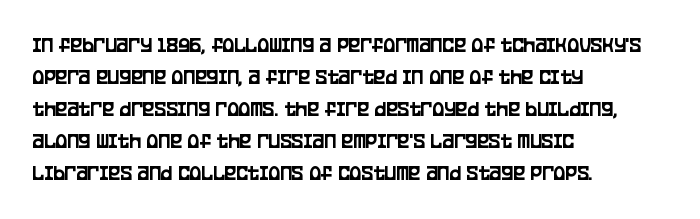
Q: Is the text italic (slanted)? A: No, it is upright.
Q: Is the text underlined? A: No.
Q: How is the paragraph aligned? A: Left-aligned.
Q: Is the spacing between letters normal or unusually wide? A: Normal.
Q: Is the spacing between lines tight, normal or loose? A: Normal.
